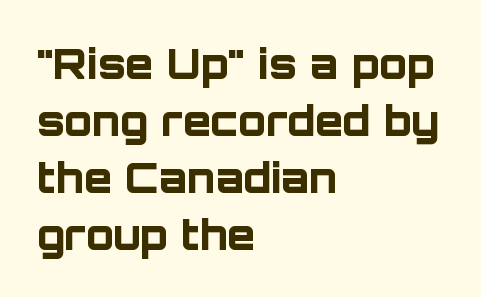
{"serif": "no", "italic": "no", "bold": "yes", "weight": "bold", "width": "normal", "stroke_contrast": "low", "x_height": "large", "monospaced": "no", "underline": "no", "align": "left", "line_spacing": "normal", "line_spacing_ratio": 1.39, "letter_spacing": "normal", "letter_spacing_em": 0.0, "glyph_px": 41}
